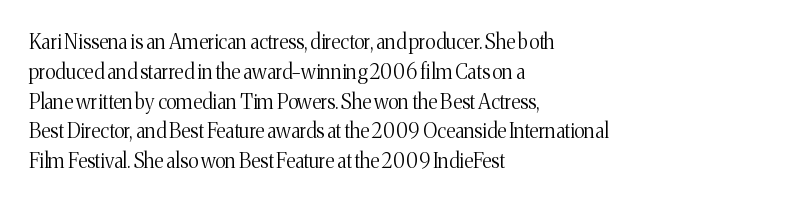
Rule under the text: the space is simply empty. Upright lettering throughout. This rendering leaves character spacing at its baseline value. If you drew a ruler down the left edge, every line would touch it. Is there much room between lines? A standard amount, neither cramped nor airy. This reads as an unemphasized weight, regular at the heaviest.
